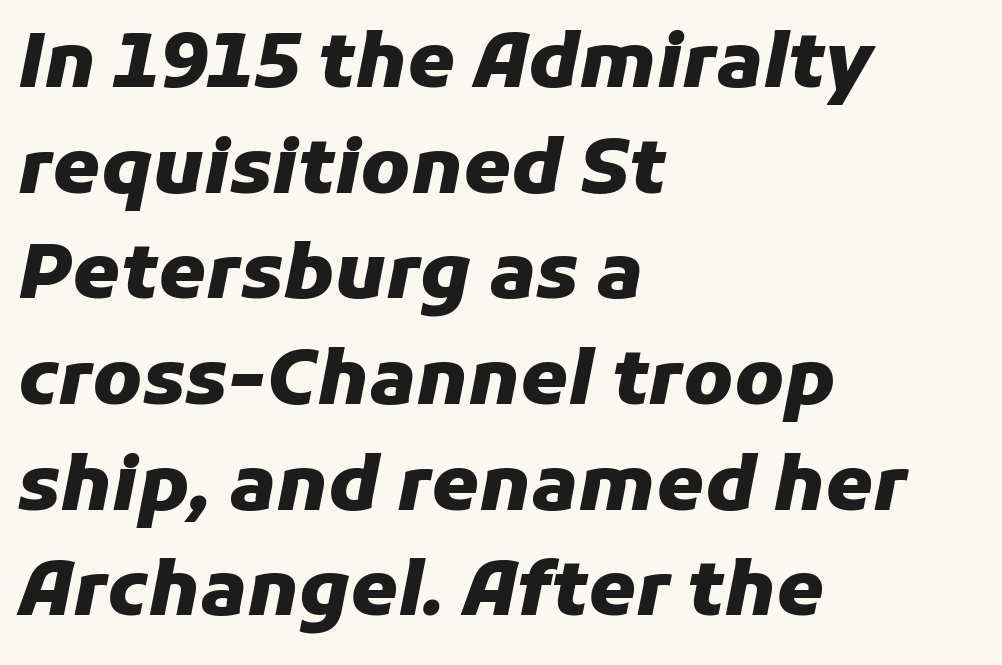
The image shows 76 px heavy type, italic (leaning right); set left-aligned, normal line spacing (1.39x), normal letter spacing, not underlined; low stroke contrast and a medium x-height.
